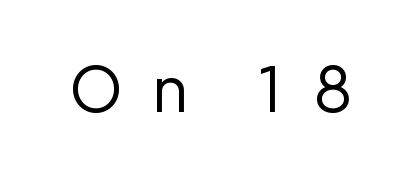
The letters advance in unequal steps, a hallmark of proportional type. Here the glyphs are tracked loosely, breaking word shapes into spaced letters. The words here are not underlined. Nope, no serifs anywhere on these letters. Ordinary non-slanted type is in use. On a weight scale, this lands at 450 or below.
